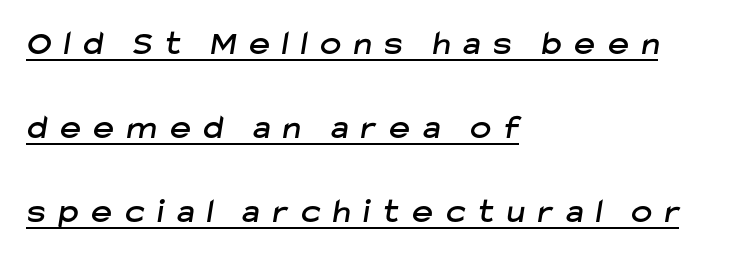
Q: Is the typeface a serif or a sans-serif typeface? A: Sans-serif.
Q: Is the text underlined? A: Yes.
Q: How is the paragraph aligned? A: Left-aligned.
Q: Is the spacing between letters normal or unusually wide? A: Unusually wide.
Q: Is the spacing between lines tight, normal or loose? A: Loose.
Q: Width (condensed, normal, or wide)? A: Normal.
Q: Stroke contrast? A: Low.
Q: x-height? A: Medium.
Q: Monospaced? A: No.
